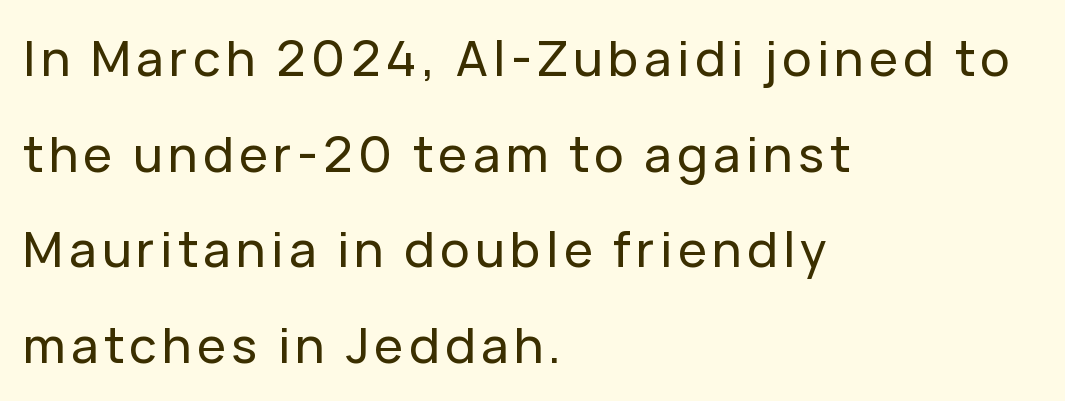
Q: Is the text italic (slanted)? A: No, it is upright.
Q: Is the typeface a serif or a sans-serif typeface? A: Sans-serif.
Q: Is the text underlined? A: No.
Q: How is the paragraph aligned? A: Left-aligned.
Q: Is the spacing between lines tight, normal or loose? A: Loose.
Q: Width (condensed, normal, or wide)? A: Normal.
Q: Stroke contrast? A: Low.
Q: x-height? A: Medium.
Q: Monospaced? A: No.
